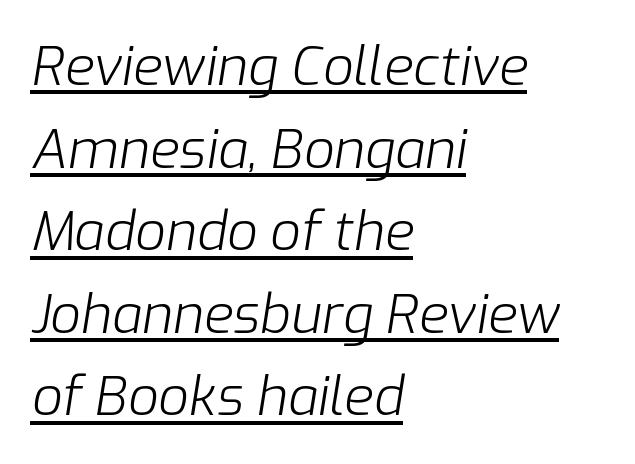
The image shows 54 px light type, italic (leaning right); set left-aligned, normal line spacing (1.53x), normal letter spacing, underlined; low stroke contrast and a medium x-height.
